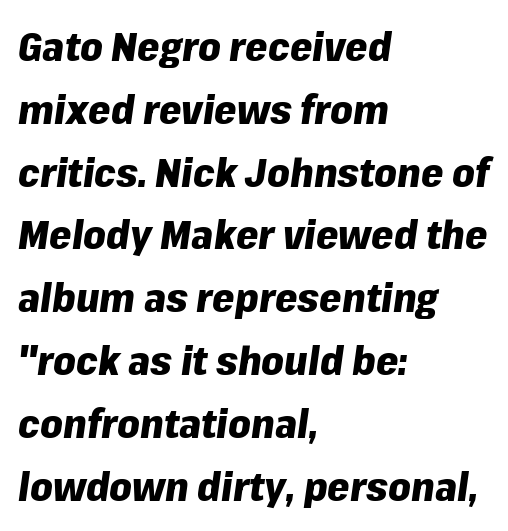
{"italic": "yes", "lean": "right", "slant_degrees": 8, "bold": "yes", "weight": "heavy", "width": "normal", "stroke_contrast": "low", "x_height": "medium", "monospaced": "no", "underline": "no", "align": "left", "line_spacing": "normal", "line_spacing_ratio": 1.57, "letter_spacing": "normal", "letter_spacing_em": 0.0, "glyph_px": 40}
